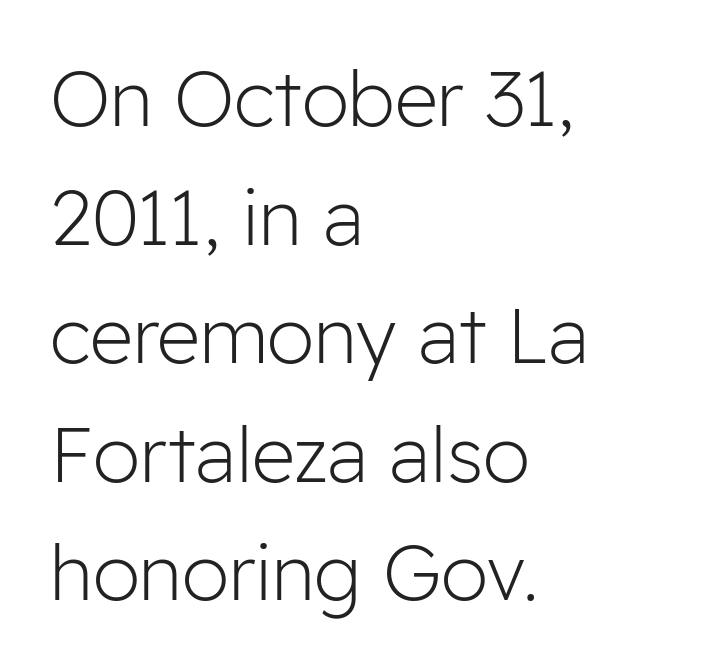
Is this a heavy cut? Hardly; it is regular or lighter. The rendering anchors every line to the left-hand side. The face used here is proportionally spaced, like ordinary book or web type. A bare baseline throughout the passage. This block has exactly the height ordinary leading produces.
